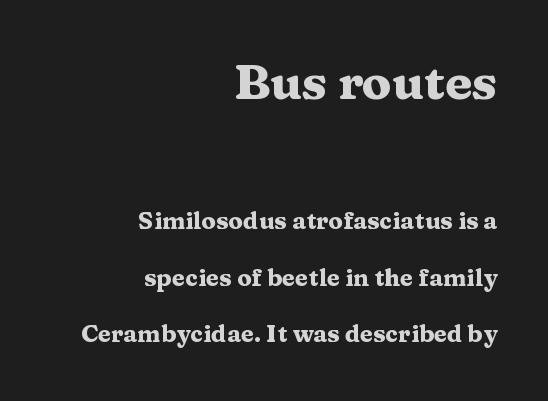
The image shows 49 px heavy, wide serif type, upright; set right-aligned, loose line spacing (2.35x), normal letter spacing, not underlined; the first (top) block is 2.04x larger; medium stroke contrast and a medium x-height.
